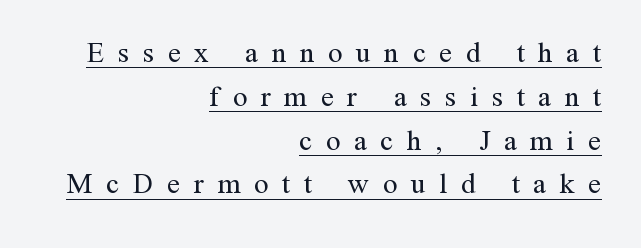
{"serif": "yes", "italic": "no", "bold": "no", "weight": "regular", "width": "normal", "stroke_contrast": "medium", "x_height": "medium", "monospaced": "no", "underline": "yes", "align": "right", "line_spacing": "normal", "line_spacing_ratio": 1.51, "letter_spacing": "wide", "letter_spacing_em": 0.47, "glyph_px": 29}
